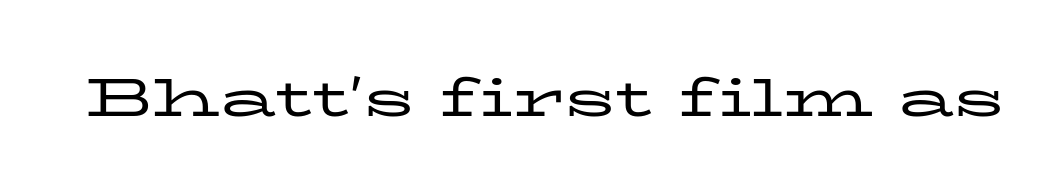
Ink coverage per letter is moderate at most. Bare-footed words on every line. Varying glyph widths throughout — classic text-font behaviour. These lines are composed in type with serifs.
